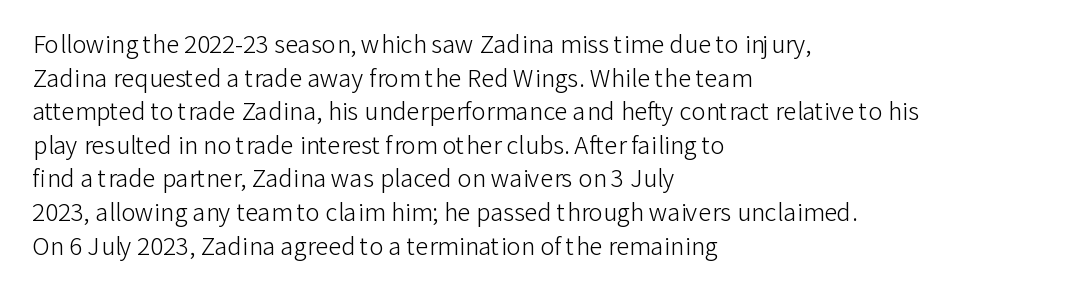
{"italic": "no", "bold": "no", "underline": "no", "align": "left", "line_spacing": "normal", "line_spacing_ratio": 1.4, "letter_spacing": "normal", "letter_spacing_em": 0.0, "glyph_px": 24}
